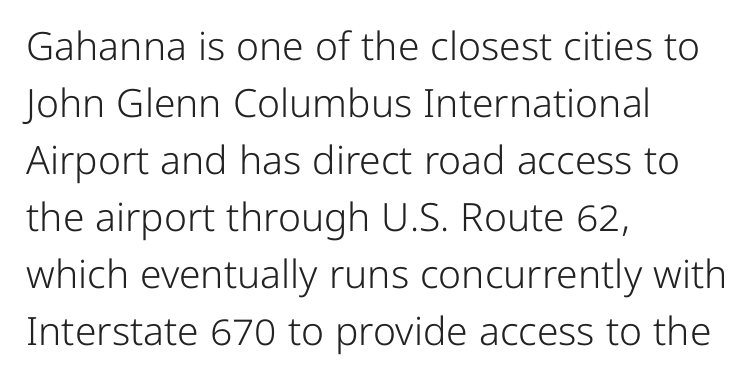
Leftover space on each line is placed entirely after the last word. It's the straight-up-and-down kind of type. How are the letters spaced? Ordinarily, with no added tracking. To sum up the face: it is a sans, with no serifs. Letters rest on an invisible, unmarked baseline.
